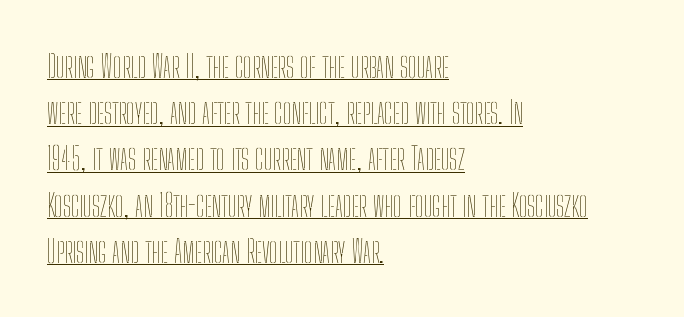
The image shows 31 px thin, condensed type, upright; set left-aligned, normal line spacing (1.49x), normal letter spacing, underlined; low stroke contrast and a medium x-height.
